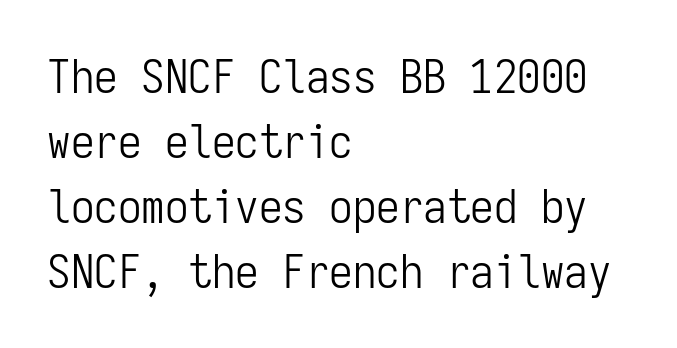
{"serif": "no", "italic": "no", "bold": "no", "weight": "light", "width": "condensed", "stroke_contrast": "low", "x_height": "medium", "monospaced": "yes", "underline": "no", "align": "left", "line_spacing": "normal", "line_spacing_ratio": 1.38, "letter_spacing": "normal", "letter_spacing_em": 0.0, "glyph_px": 47}
